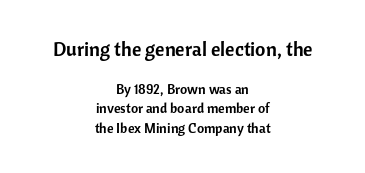
{"italic": "no", "underline": "no", "align": "center", "line_spacing": "normal", "line_spacing_ratio": 1.39, "letter_spacing": "normal", "letter_spacing_em": 0.0, "larger_block": "first", "size_ratio": 1.43, "glyph_px": 20}
